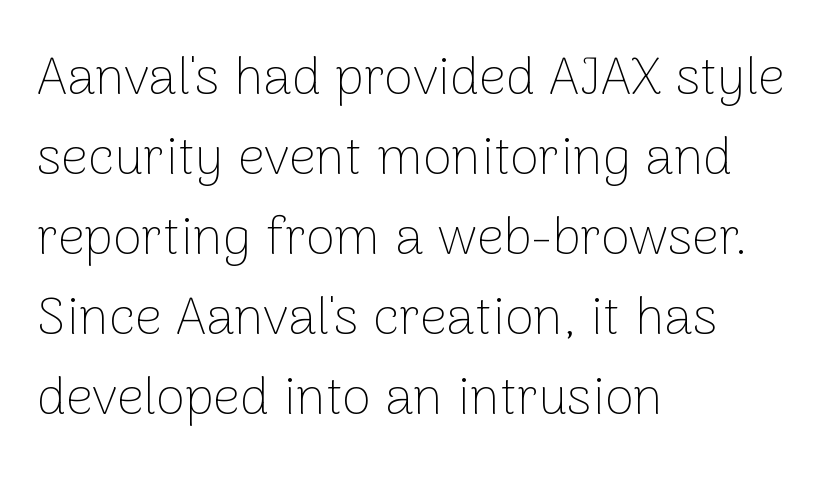
The image shows 53 px thin sans-serif type, upright; set left-aligned, normal line spacing (1.51x), normal letter spacing, not underlined; low stroke contrast and a medium x-height.
